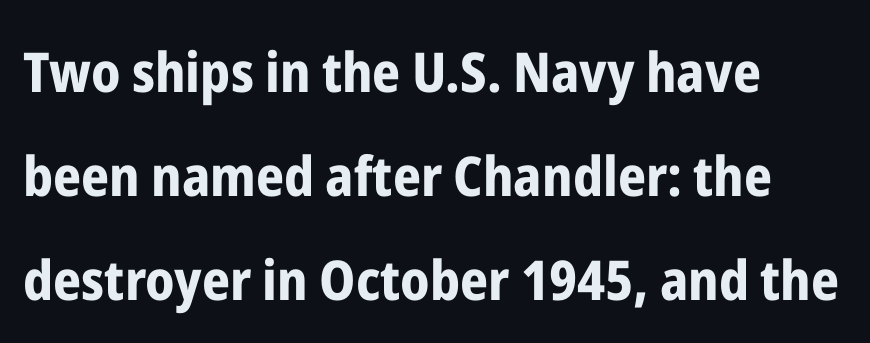
The image shows 55 px bold, condensed sans-serif type, upright; set left-aligned, line spacing 1.89x, normal letter spacing, not underlined; low stroke contrast and a medium x-height.
